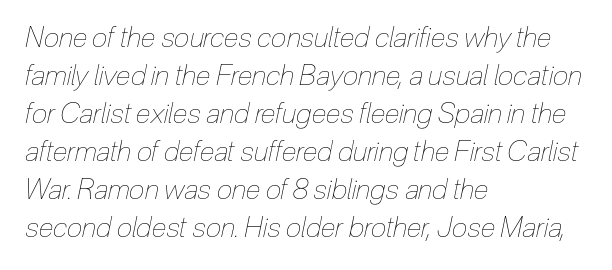
Q: Is the text bold? A: No.
Q: Is the text italic (slanted)? A: Yes, it leans right by about 12 degrees.
Q: Is the text underlined? A: No.
Q: How is the paragraph aligned? A: Left-aligned.
Q: Is the spacing between letters normal or unusually wide? A: Normal.
Q: Is the spacing between lines tight, normal or loose? A: Normal.
Q: Width (condensed, normal, or wide)? A: Condensed.
Q: Stroke contrast? A: Low.
Q: x-height? A: Medium.
Q: Monospaced? A: No.
